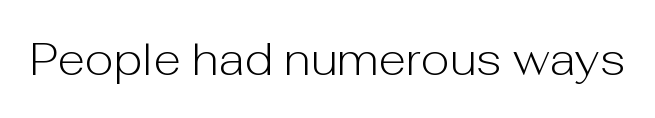
The image shows 45 px light sans-serif type, upright; set normal letter spacing, not underlined; low stroke contrast and a medium x-height.
